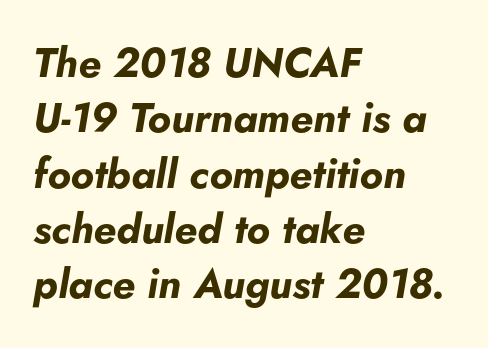
Underlining? Definitely not there. These lines are rendered in a variable-pitch font. Line spacing here is normal. Bold? Absolutely — the strokes are thick and heavy. The type is set solid horizontally, with unmodified tracking. The specimen reads as italic at a glance.
